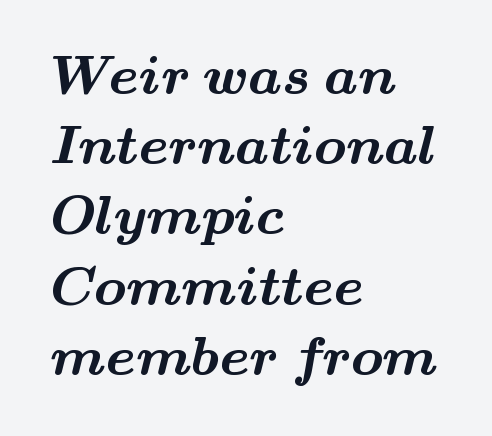
The image shows 54 px bold, wide serif type; set left-aligned, normal line spacing (1.3x), normal letter spacing, not underlined; medium stroke contrast and a small x-height.
